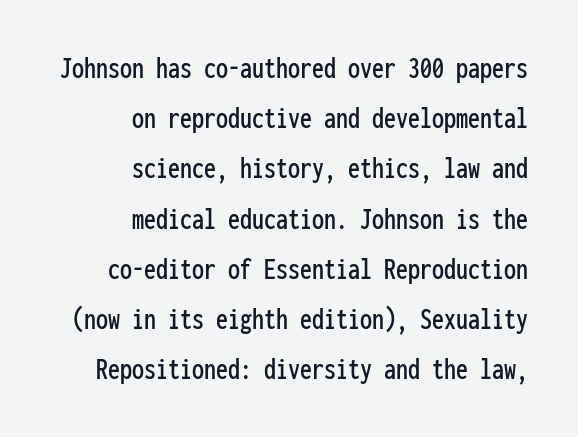
{"serif": "no", "italic": "no", "width": "condensed", "stroke_contrast": "low", "x_height": "medium", "monospaced": "yes", "underline": "no", "align": "right", "line_spacing": "normal", "line_spacing_ratio": 1.57, "letter_spacing": "normal", "letter_spacing_em": 0.0, "glyph_px": 32}
